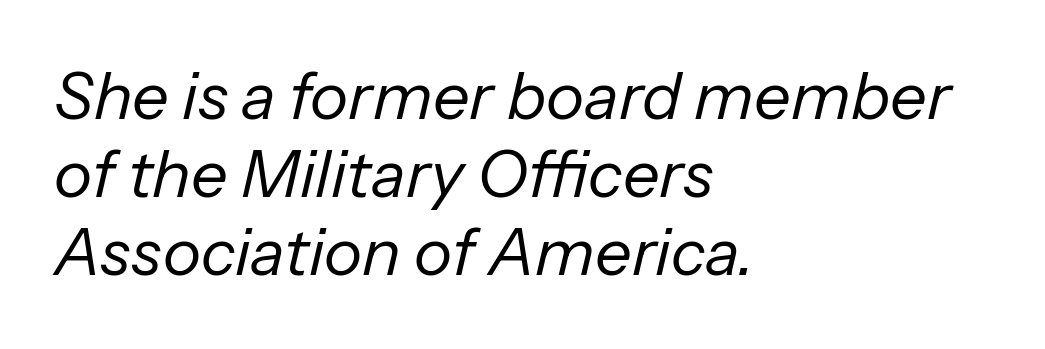
The face looks like a standard text weight, possibly lighter. Only glyphs here, with clear space below each row. Here the designer chose a conventional face with non-uniform glyph widths. A typesetter would call this zero additional tracking.
